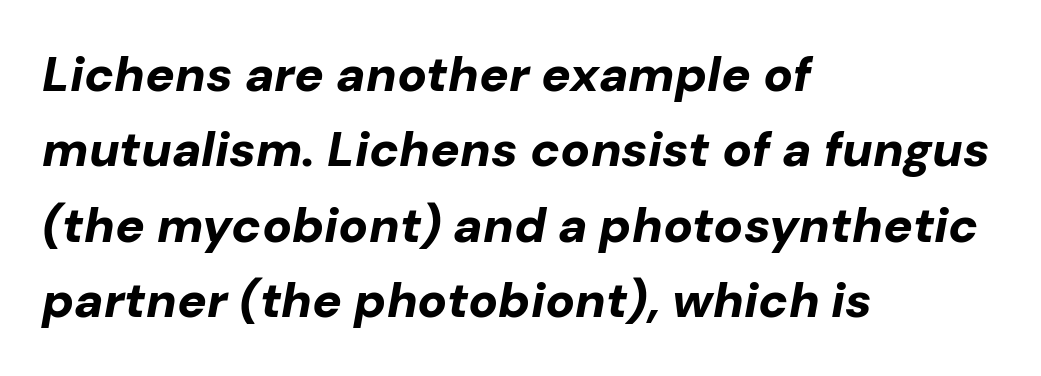
{"italic": "yes", "lean": "right", "slant_degrees": 10, "bold": "yes", "weight": "bold", "width": "normal", "stroke_contrast": "low", "x_height": "medium", "monospaced": "no", "underline": "no", "align": "left", "line_spacing": "normal", "line_spacing_ratio": 1.54, "letter_spacing": "normal", "letter_spacing_em": 0.0, "glyph_px": 49}
